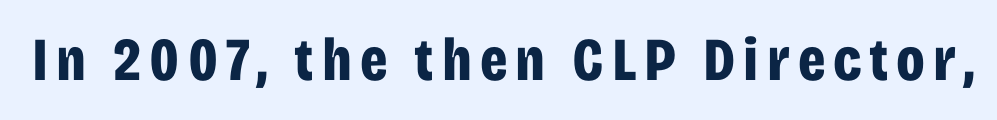
{"serif": "no", "italic": "no", "bold": "yes", "weight": "bold", "width": "condensed", "stroke_contrast": "low", "x_height": "large", "monospaced": "no", "underline": "no", "glyph_px": 61}
